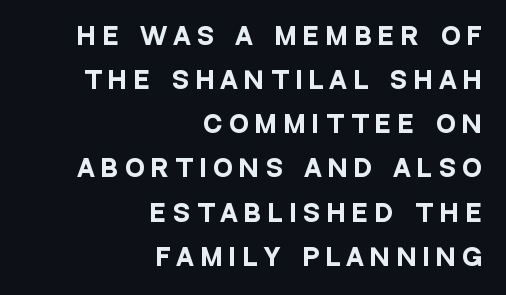
The image shows 23 px bold type, upright; set right-aligned, loose line spacing (1.92x), unusually wide letter spacing (+0.32 em), not underlined.
